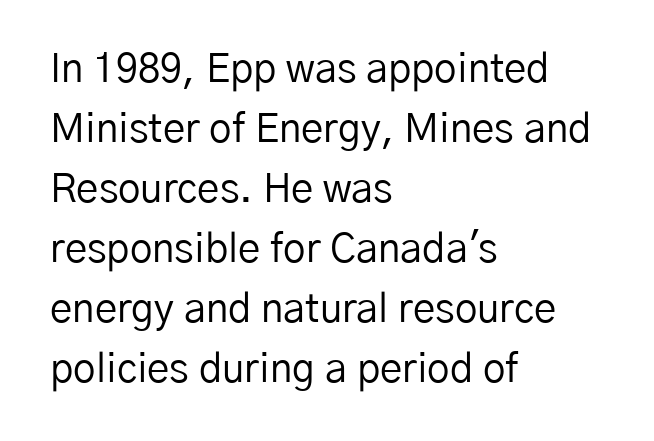
Q: Is the text bold? A: No.
Q: Is the text italic (slanted)? A: No, it is upright.
Q: Is the typeface a serif or a sans-serif typeface? A: Sans-serif.
Q: Is the text underlined? A: No.
Q: How is the paragraph aligned? A: Left-aligned.
Q: Is the spacing between letters normal or unusually wide? A: Normal.
Q: Is the spacing between lines tight, normal or loose? A: Normal.
Q: Width (condensed, normal, or wide)? A: Normal.
Q: Stroke contrast? A: Low.
Q: x-height? A: Medium.
Q: Monospaced? A: No.
